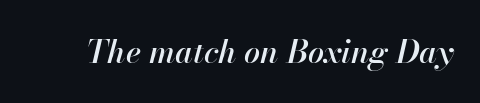
{"italic": "yes", "lean": "right", "slant_degrees": 13, "width": "normal", "stroke_contrast": "high", "x_height": "small", "monospaced": "no", "underline": "no", "letter_spacing": "normal", "letter_spacing_em": 0.0, "glyph_px": 32}
